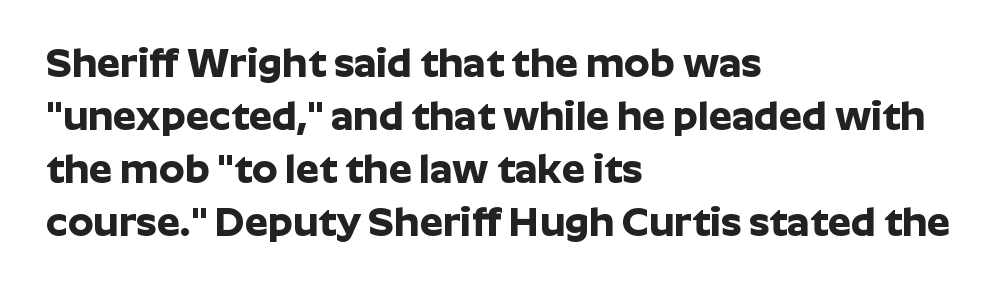
Teacher's note: observe the even left margin — that is flush-left alignment. Nothing unusual about the tracking: characters are spaced as the font intends. Each glyph is drawn with heavy, bold strokes. Does the lettering tilt? It doesn't — this is upright. One glance says typical: line gaps are just what's usual.
